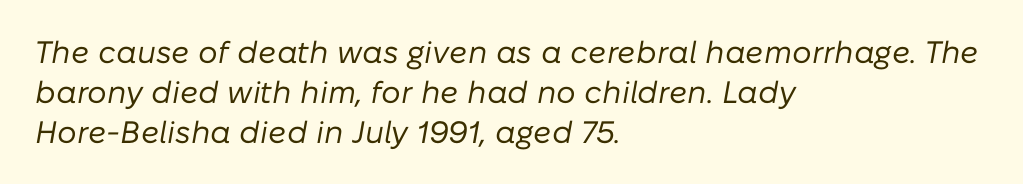
{"italic": "yes", "lean": "right", "slant_degrees": 10, "bold": "no", "weight": "regular", "width": "normal", "stroke_contrast": "low", "x_height": "medium", "monospaced": "no", "underline": "no", "align": "left", "line_spacing": "normal", "line_spacing_ratio": 1.29, "letter_spacing": "normal", "letter_spacing_em": 0.0, "glyph_px": 31}
